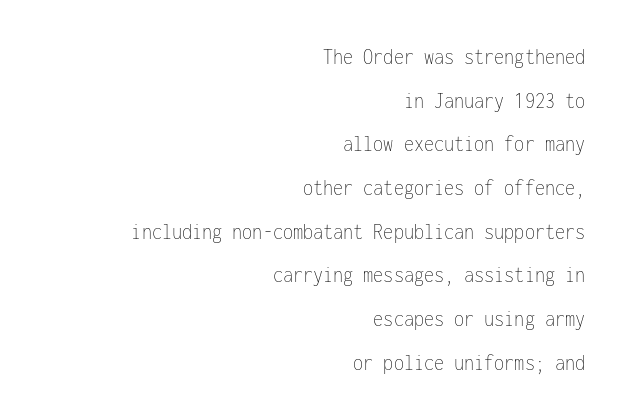
{"italic": "no", "bold": "no", "underline": "no", "align": "right", "line_spacing": "loose", "line_spacing_ratio": 1.9, "letter_spacing": "normal", "letter_spacing_em": 0.0, "glyph_px": 23}
